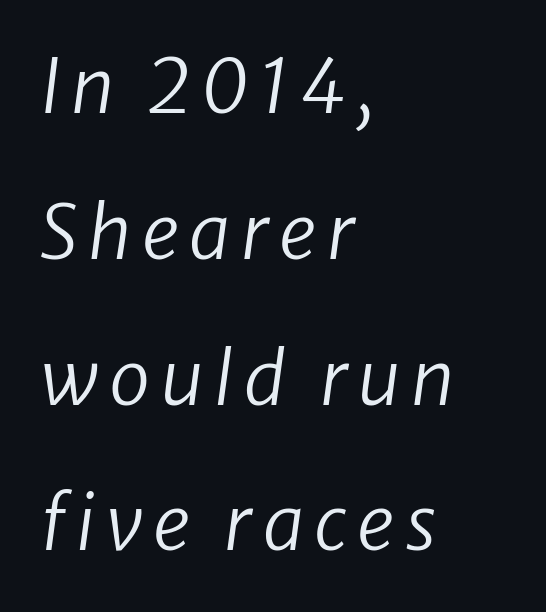
The image shows 74 px regular-weight type, italic (leaning right); set left-aligned, loose line spacing (1.97x), not underlined; low stroke contrast and a medium x-height.
